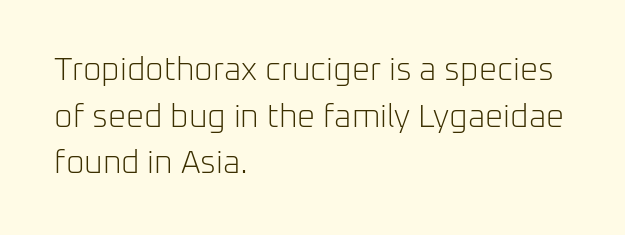
{"serif": "no", "italic": "no", "bold": "no", "weight": "light", "width": "normal", "stroke_contrast": "low", "x_height": "medium", "monospaced": "no", "underline": "no", "align": "left", "line_spacing": "normal", "line_spacing_ratio": 1.46, "letter_spacing": "normal", "letter_spacing_em": 0.0, "glyph_px": 32}
